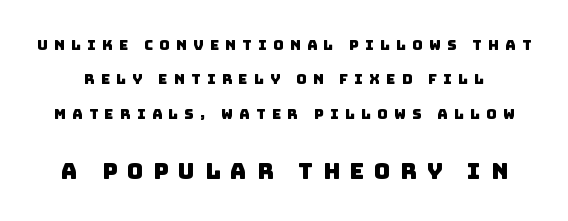
The image shows 22 px text type; set loose line spacing (2.46x), unusually wide letter spacing (+0.46 em), not underlined; the second (bottom) block is 1.57x larger.
